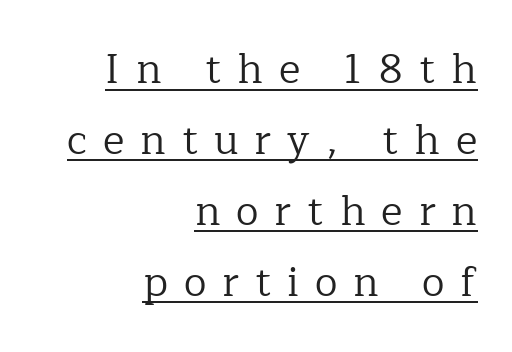
The letters carry serifs — small finishing strokes at the ends of their stems. Posture: upright roman. The paragraph has a hard right edge and a soft left edge. Substantial extra tracking has been applied to these lines.
